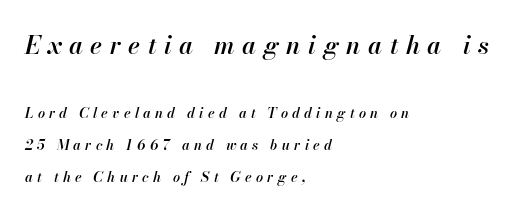
Q: Is the text bold? A: Semi-bold.
Q: Is the text italic (slanted)? A: Yes, it leans right by about 13 degrees.
Q: Is the text underlined? A: No.
Q: How is the paragraph aligned? A: Left-aligned.
Q: Is the spacing between letters normal or unusually wide? A: Unusually wide.
Q: Is the spacing between lines tight, normal or loose? A: Loose.
Q: Which block of text is set in a larger size, the first (top) or the second (bottom)? A: The first (top) one.
